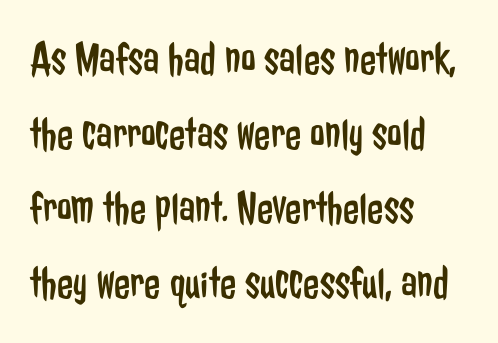
Vertically, the passage feels balanced, rows spaced as you'd expect. Type without underlining. This reads as an unemphasized weight, regular at the heaviest. Each letter keeps its own natural width here, so spacing adapts to shape.
